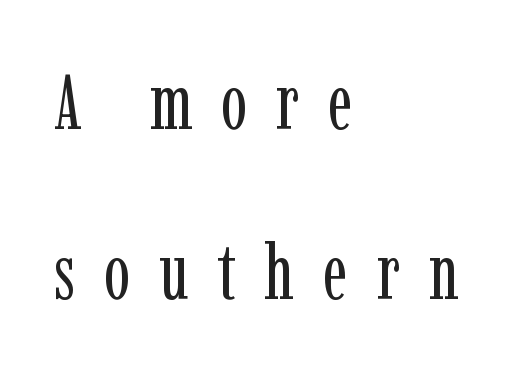
The image shows 78 px regular-weight, condensed serif type, upright; set left-aligned, loose line spacing (2.18x), unusually wide letter spacing (+0.37 em), not underlined; low stroke contrast and a medium x-height.
